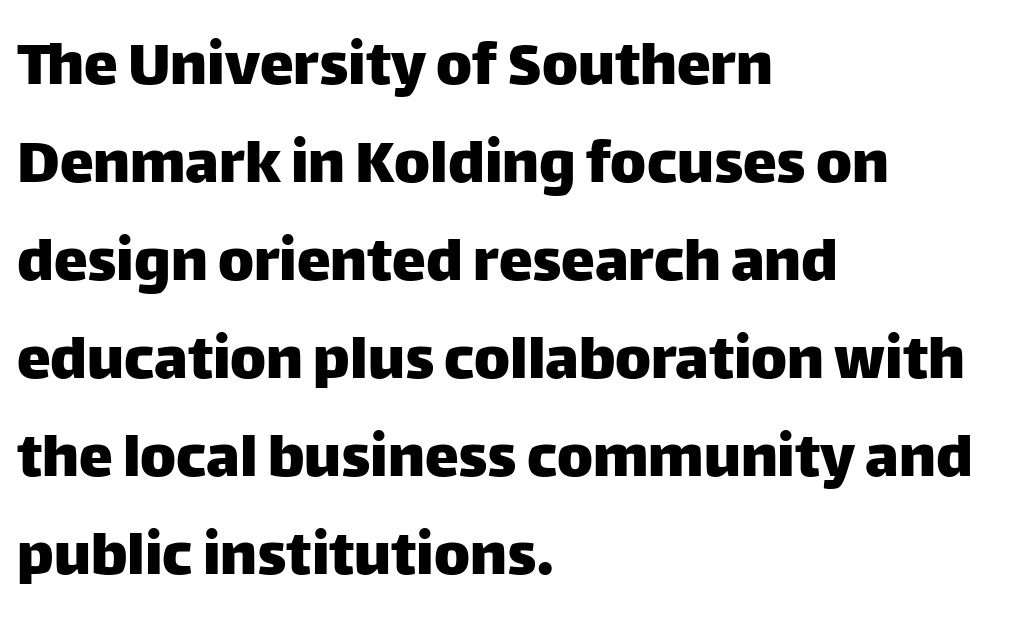
{"serif": "no", "italic": "no", "width": "normal", "stroke_contrast": "low", "x_height": "large", "monospaced": "no", "underline": "no", "align": "left", "line_spacing": "normal", "line_spacing_ratio": 1.44, "letter_spacing": "normal", "letter_spacing_em": 0.0, "glyph_px": 68}
